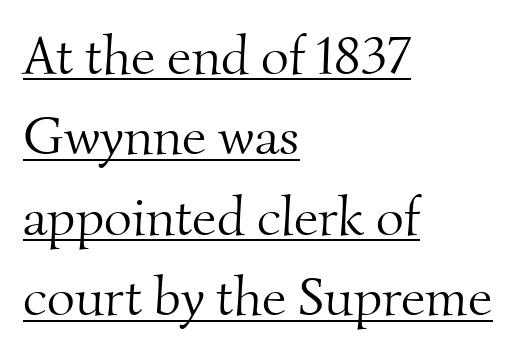
The image shows 54 px light serif type; set left-aligned, normal line spacing (1.49x), normal letter spacing, underlined; medium stroke contrast and a small x-height.
